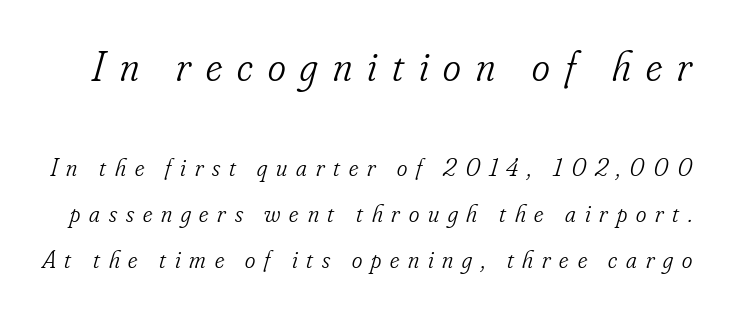
{"serif": "yes", "italic": "yes", "lean": "right", "slant_degrees": 16, "bold": "no", "weight": "light", "width": "condensed", "stroke_contrast": "low", "x_height": "small", "monospaced": "no", "underline": "no", "line_spacing_ratio": 1.83, "letter_spacing": "wide", "letter_spacing_em": 0.35, "larger_block": "first", "size_ratio": 1.72, "glyph_px": 43}
